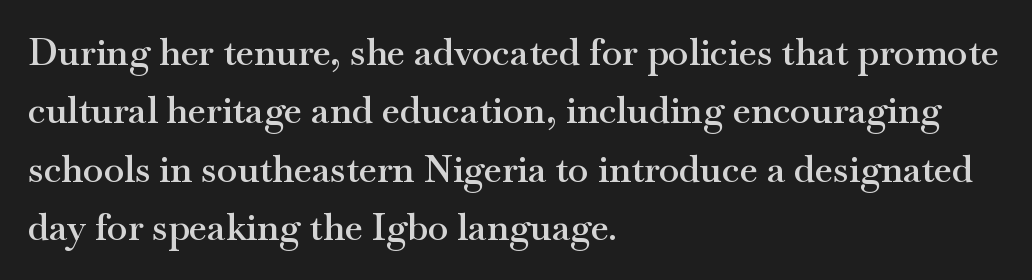
Q: Is the text bold? A: Semi-bold.
Q: Is the text italic (slanted)? A: No, it is upright.
Q: Is the typeface a serif or a sans-serif typeface? A: Serif.
Q: Is the text underlined? A: No.
Q: How is the paragraph aligned? A: Left-aligned.
Q: Is the spacing between letters normal or unusually wide? A: Normal.
Q: Is the spacing between lines tight, normal or loose? A: Normal.
Q: Width (condensed, normal, or wide)? A: Wide.
Q: Stroke contrast? A: Medium.
Q: x-height? A: Small.
Q: Monospaced? A: No.
